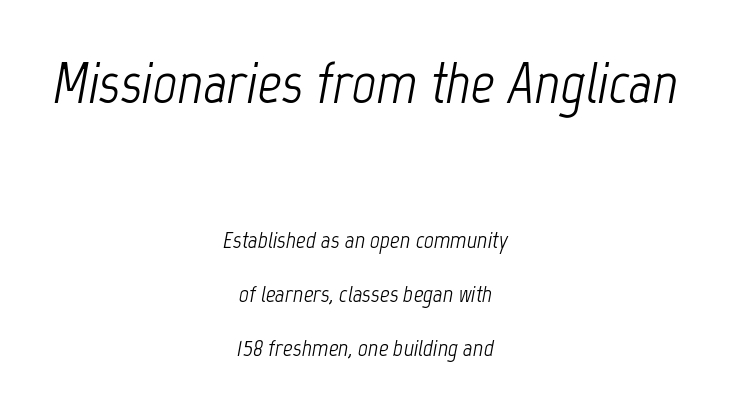
Q: Is the text bold? A: No.
Q: Is the text italic (slanted)? A: Yes, it leans right by about 12 degrees.
Q: Is the text underlined? A: No.
Q: How is the paragraph aligned? A: Centered.
Q: Is the spacing between letters normal or unusually wide? A: Normal.
Q: Is the spacing between lines tight, normal or loose? A: Loose.
Q: Which block of text is set in a larger size, the first (top) or the second (bottom)? A: The first (top) one.
Q: Width (condensed, normal, or wide)? A: Condensed.
Q: Stroke contrast? A: Low.
Q: x-height? A: Medium.
Q: Monospaced? A: No.
